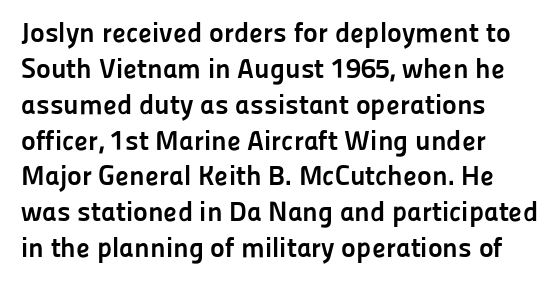
The passage shown is typeset with a sans-serif family. What's the leading like? Ordinary, nothing unusual. This sample has the flowing, uneven cadence of proportional lettering. Heft: maximum for text — a bold. The compositor pushed each line to the left boundary. The words here are not underlined.
